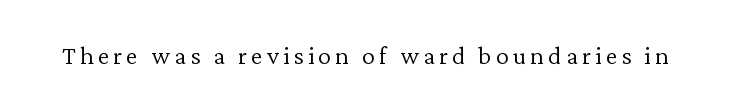
The image shows 26 px text type, upright; set not underlined.
